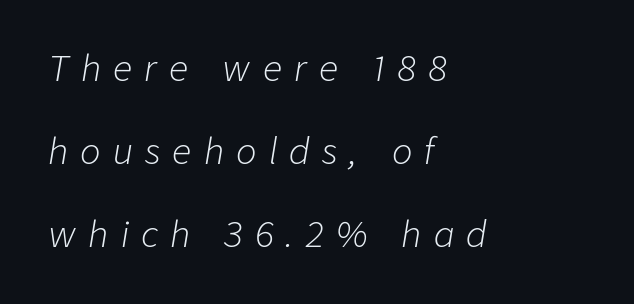
Q: Is the text bold? A: No.
Q: Is the text italic (slanted)? A: Yes, it leans right by about 9 degrees.
Q: Is the text underlined? A: No.
Q: How is the paragraph aligned? A: Left-aligned.
Q: Is the spacing between letters normal or unusually wide? A: Unusually wide.
Q: Is the spacing between lines tight, normal or loose? A: Loose.
Q: Width (condensed, normal, or wide)? A: Normal.
Q: Stroke contrast? A: Low.
Q: x-height? A: Medium.
Q: Monospaced? A: No.
